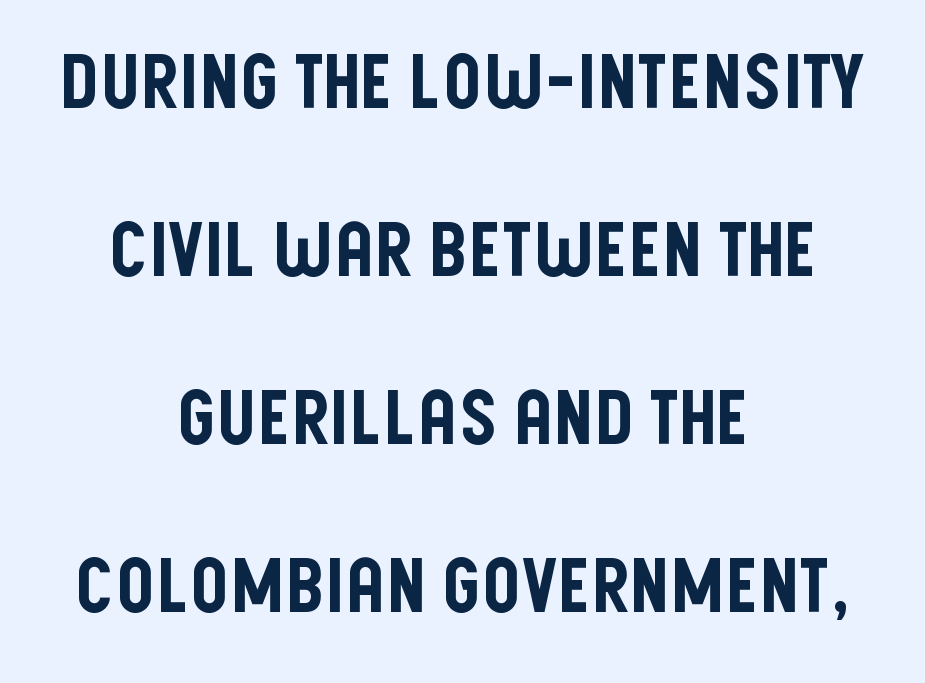
Check the space under the baseline: it is left empty. These lines are rendered in a variable-pitch font. The designer dialed line spacing up above the default. Upright lettering throughout.
